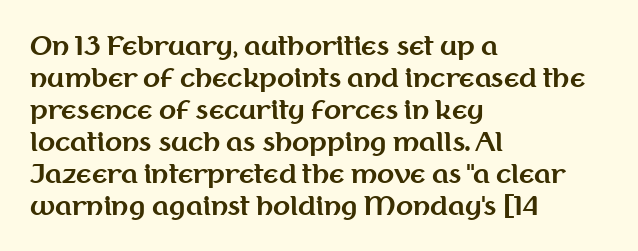
The typesetter chose a ragged-right arrangement here. The line texture is even and compact thanks to regular tracking. Summary of weight: heavy, a full bold. Vertically, the passage feels balanced, rows spaced as you'd expect. In terms of posture, this sample is upright.
